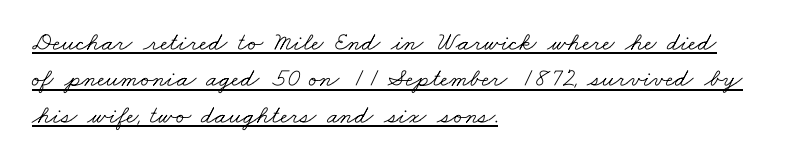
{"bold": "no", "underline": "yes", "align": "left", "line_spacing": "normal", "line_spacing_ratio": 1.4, "letter_spacing": "normal", "letter_spacing_em": 0.0, "glyph_px": 26}
